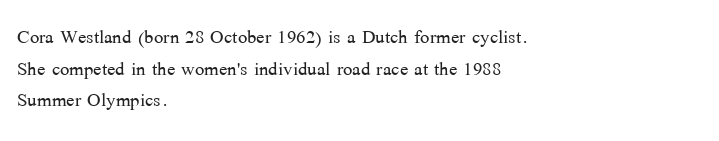
The characters are drawn with everyday or finer stroke widths. The string is rendered with underlining switched off. Leading matches the norm, producing a regular column. This sample uses plain, unmodified letter spacing.
